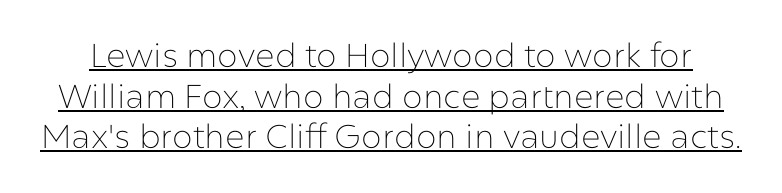
Q: Is the text bold? A: No.
Q: Is the text italic (slanted)? A: No, it is upright.
Q: Is the typeface a serif or a sans-serif typeface? A: Sans-serif.
Q: Is the text underlined? A: Yes.
Q: Is the spacing between letters normal or unusually wide? A: Normal.
Q: Width (condensed, normal, or wide)? A: Normal.
Q: Stroke contrast? A: Low.
Q: x-height? A: Medium.
Q: Monospaced? A: No.
